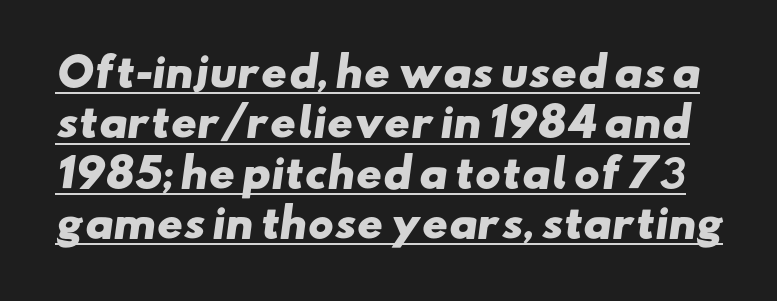
The image shows 39 px heavy, wide sans-serif type; set normal line spacing (1.29x), normal letter spacing, underlined; low stroke contrast and a small x-height.
